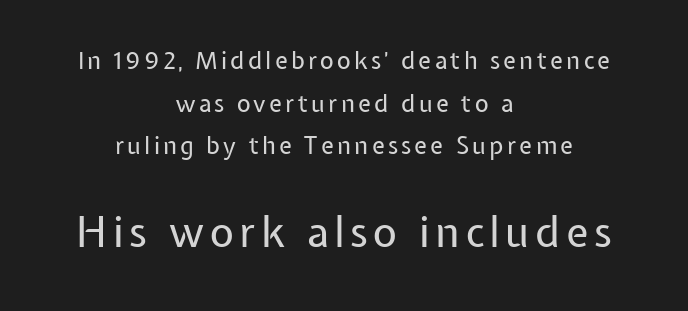
The image shows 42 px regular-weight sans-serif type, upright; set centered, line spacing 1.78x, not underlined; the second (bottom) block is 1.75x larger; low stroke contrast and a medium x-height.
